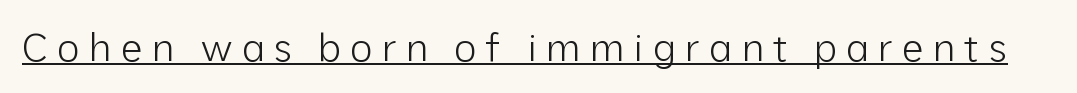
{"serif": "no", "italic": "no", "bold": "no", "weight": "light", "width": "normal", "stroke_contrast": "low", "x_height": "medium", "monospaced": "no", "underline": "yes", "letter_spacing": "wide", "letter_spacing_em": 0.22, "glyph_px": 39}
